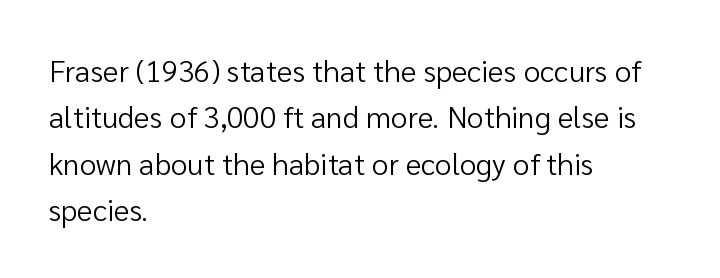
Nope, not italic — everything's standing straight. Alignment: flush left. The area under the type is left untouched. Students, observe: this is what conventionally led text looks like.
